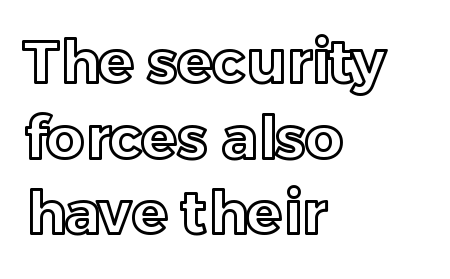
The image shows 59 px text type, upright; set left-aligned, normal line spacing (1.28x), normal letter spacing, not underlined; a medium x-height.
